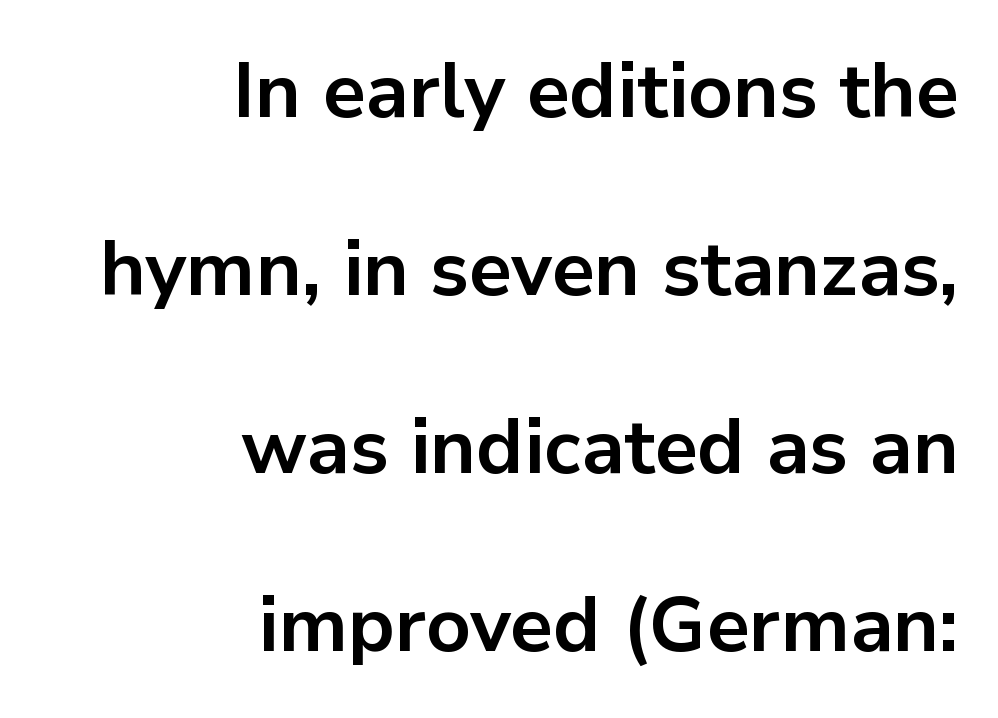
Q: Is the text bold? A: Yes.
Q: Is the text italic (slanted)? A: No, it is upright.
Q: Is the typeface a serif or a sans-serif typeface? A: Sans-serif.
Q: Is the text underlined? A: No.
Q: How is the paragraph aligned? A: Right-aligned.
Q: Is the spacing between letters normal or unusually wide? A: Normal.
Q: Is the spacing between lines tight, normal or loose? A: Loose.
Q: Width (condensed, normal, or wide)? A: Normal.
Q: Stroke contrast? A: Low.
Q: x-height? A: Medium.
Q: Monospaced? A: No.
